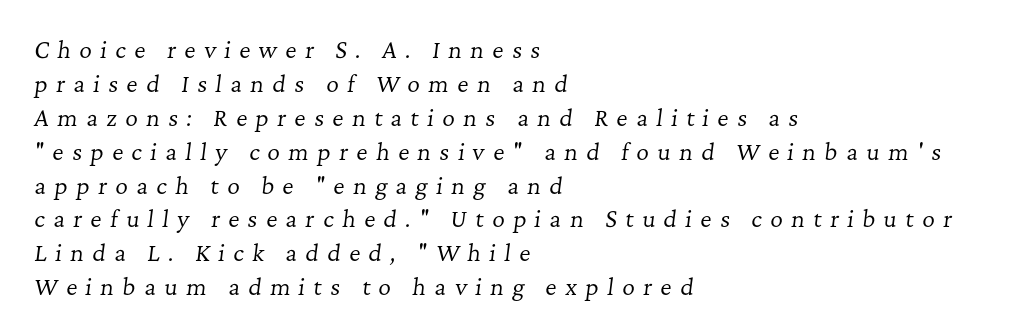
{"italic": "yes", "lean": "right", "slant_degrees": 7, "bold": "no", "underline": "no", "align": "left", "line_spacing": "normal", "line_spacing_ratio": 1.54, "letter_spacing": "wide", "letter_spacing_em": 0.38, "glyph_px": 22}
